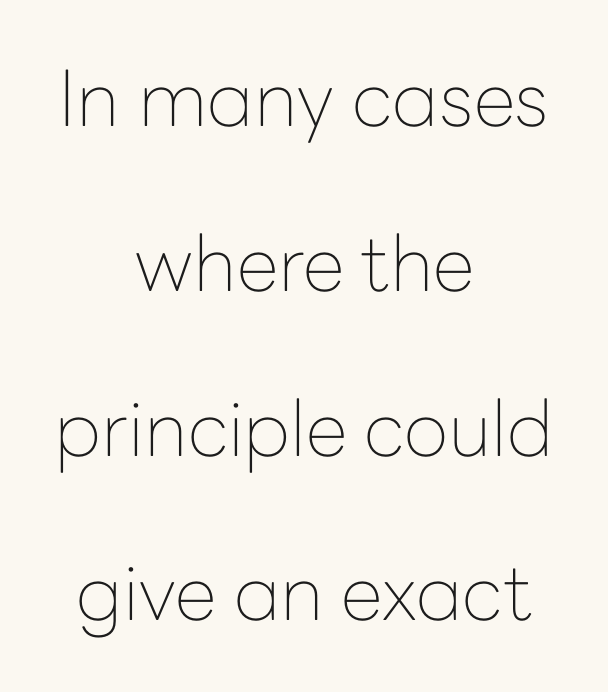
Q: Is the text bold? A: No.
Q: Is the text italic (slanted)? A: No, it is upright.
Q: Is the typeface a serif or a sans-serif typeface? A: Sans-serif.
Q: Is the text underlined? A: No.
Q: How is the paragraph aligned? A: Centered.
Q: Is the spacing between letters normal or unusually wide? A: Normal.
Q: Is the spacing between lines tight, normal or loose? A: Loose.
Q: Width (condensed, normal, or wide)? A: Normal.
Q: Stroke contrast? A: Low.
Q: x-height? A: Medium.
Q: Monospaced? A: No.
